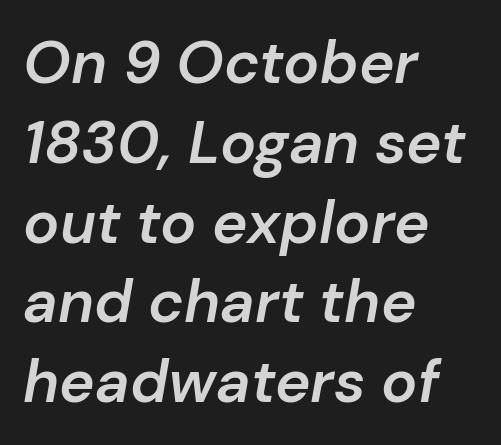
{"italic": "yes", "lean": "right", "slant_degrees": 10, "bold": "semi", "weight": "semibold", "width": "normal", "stroke_contrast": "low", "x_height": "medium", "monospaced": "no", "underline": "no", "align": "left", "line_spacing": "normal", "line_spacing_ratio": 1.33, "letter_spacing": "normal", "letter_spacing_em": 0.0, "glyph_px": 60}
